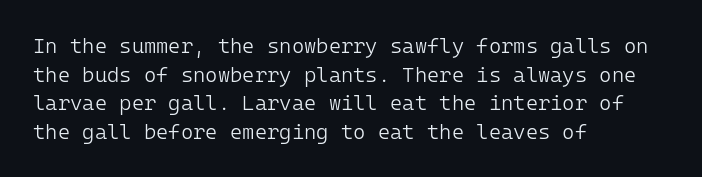
Q: Is the text bold? A: No.
Q: Is the text italic (slanted)? A: No, it is upright.
Q: Is the text underlined? A: No.
Q: How is the paragraph aligned? A: Left-aligned.
Q: Is the spacing between letters normal or unusually wide? A: Normal.
Q: Is the spacing between lines tight, normal or loose? A: Normal.
